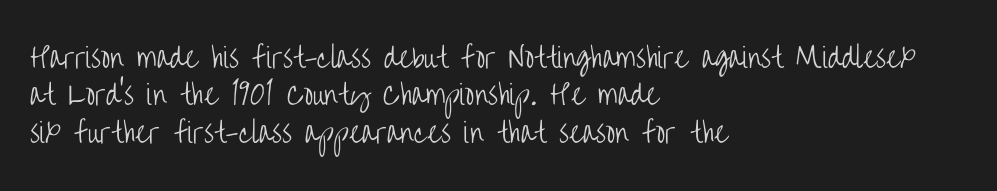
Interline gaps are of average width in this sample. Inter-character spacing is left at the font's built-in metrics. If you drew a line through each stem, it would be perfectly vertical. Words float on clear page, feet unadorned. Each line starts at the same left margin while the right side varies.
